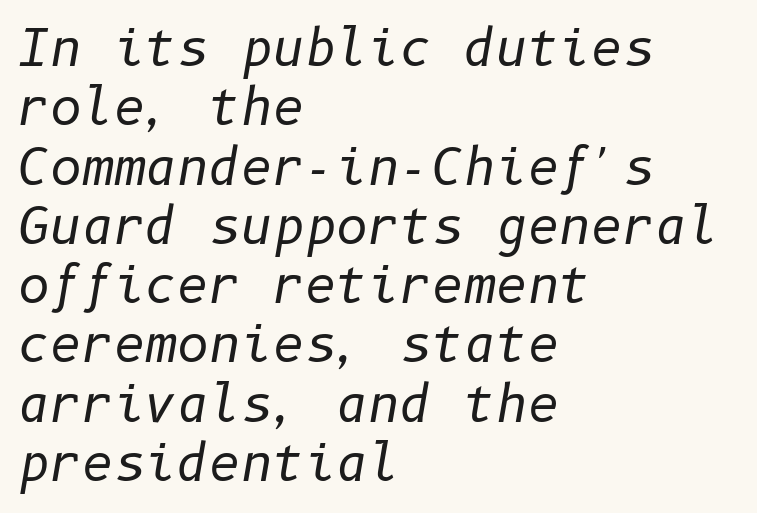
Caption: standard tracking, unaltered. Just letters on the line, the space beneath them empty. It's the slanting kind of type. These lines are set flush left with a ragged right edge. Unbolded letterforms with no extra heft.
